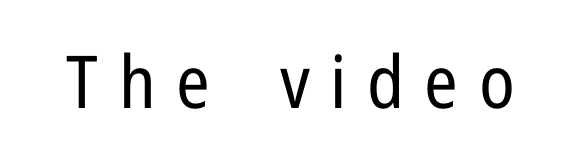
The passage shown is typeset with a sans-serif family. The baseline area is clear. The lettering stays uniformly vertical, giving the passage a roman look. The passage shown is typed in a proportional face where columns would drift.
